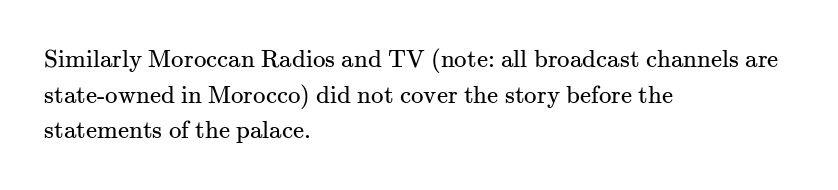
No word sits above an underline. These lines stack with their left ends in a neat column. The line-height multiplier appears to be the usual default. Ordinary non-slanted type is in use. Students, note that the glyphs here touch the page at normal intervals.
